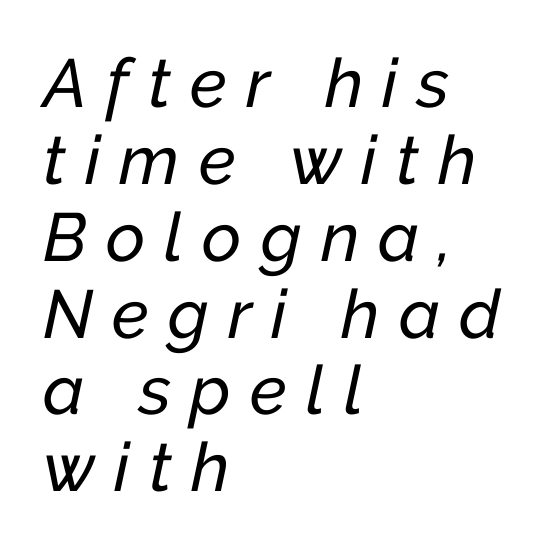
The image shows 68 px text type, italic (leaning right); set left-aligned, tight line spacing (1.13x), unusually wide letter spacing (+0.28 em), not underlined; low stroke contrast and a medium x-height.
